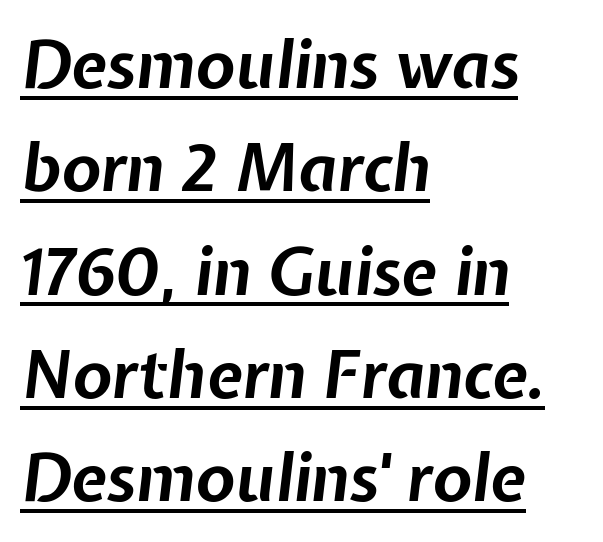
Q: Is the text bold? A: Yes.
Q: Is the text italic (slanted)? A: Yes, it leans right by about 7 degrees.
Q: Is the text underlined? A: Yes.
Q: How is the paragraph aligned? A: Left-aligned.
Q: Is the spacing between letters normal or unusually wide? A: Normal.
Q: Is the spacing between lines tight, normal or loose? A: Normal.
Q: Width (condensed, normal, or wide)? A: Normal.
Q: Stroke contrast? A: Low.
Q: x-height? A: Medium.
Q: Monospaced? A: No.
